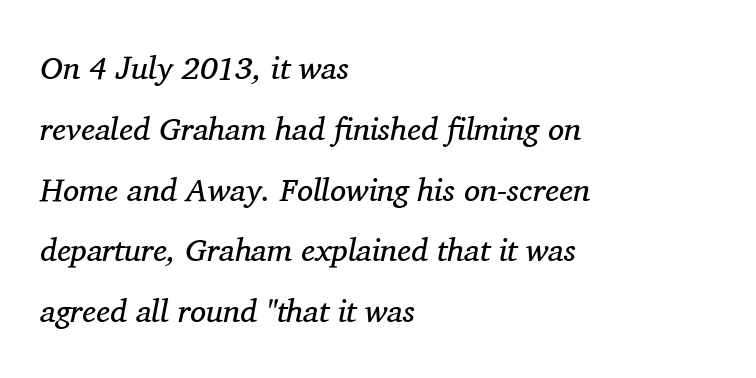
The image shows 32 px regular-weight serif type, italic (leaning right); set left-aligned, loose line spacing (1.9x), normal letter spacing, not underlined; medium stroke contrast and a medium x-height.
